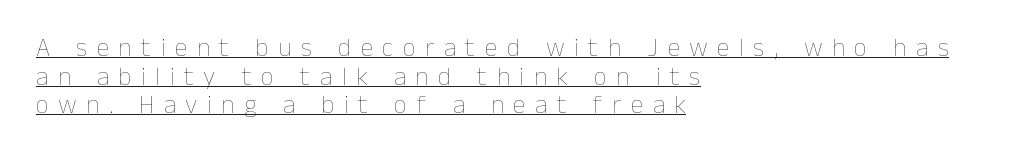
Q: Is the text bold? A: No.
Q: Is the text italic (slanted)? A: No, it is upright.
Q: Is the text underlined? A: Yes.
Q: How is the paragraph aligned? A: Left-aligned.
Q: Is the spacing between letters normal or unusually wide? A: Unusually wide.
Q: Is the spacing between lines tight, normal or loose? A: Tight.
